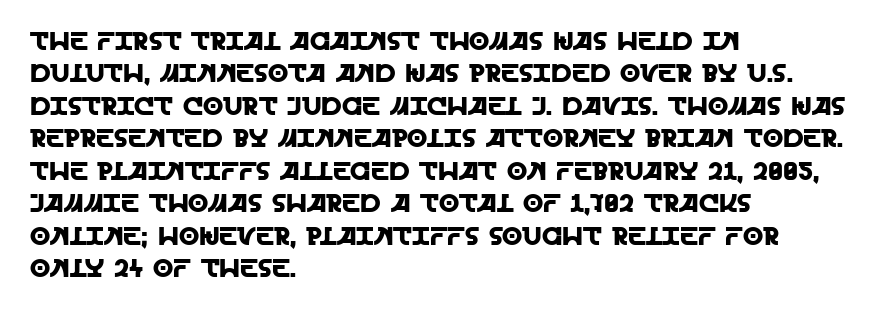
These lines sit exactly where default settings would place them. The letters stand upright; this is a roman face. Typeset ragged right — the left edge is the straight one. Just letters on the line, the space beneath them empty. Caption: standard tracking, unaltered.
